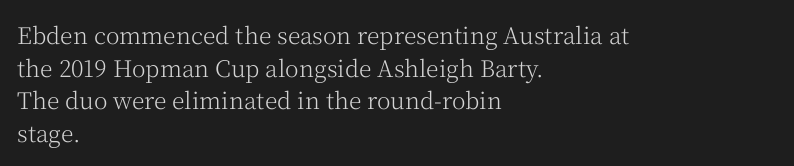
Characters follow at the spacing the type designer built in. The letterforms sit at book weight or below. Rendered with straight, roman letterforms. The rows are spaced the way most documents space them. The strip under each line holds only bare page.
